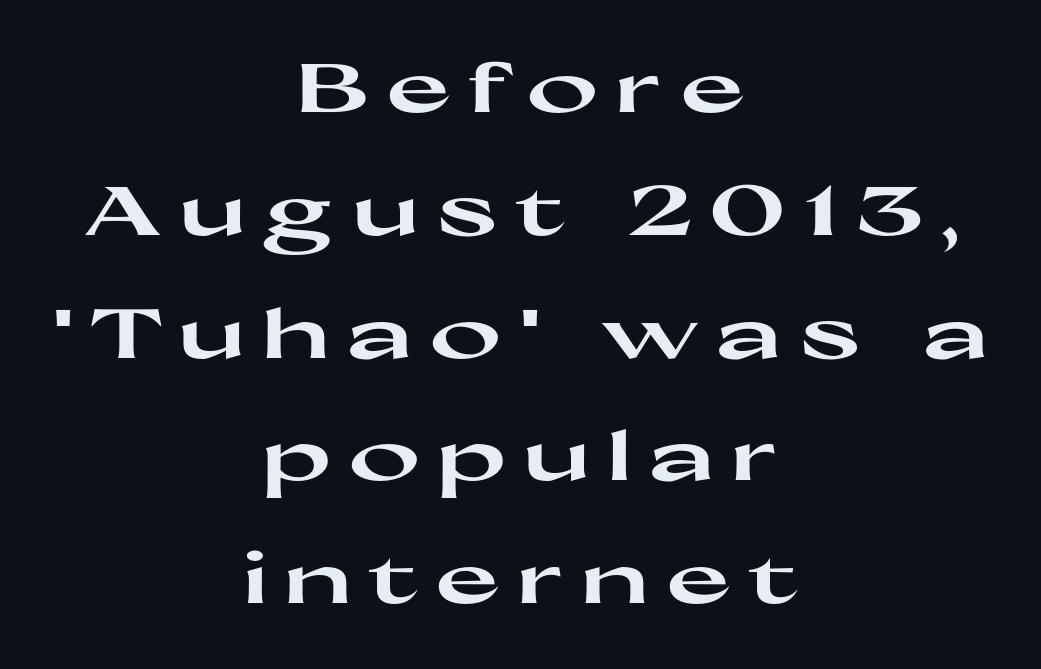
Look at the bottom of the vertical strokes: they stop flat, with no serifs. Each word looks stretched out because of the extra space between its letters. These lines are rendered in a variable-pitch font. The rag falls on both sides of this text block equally.
